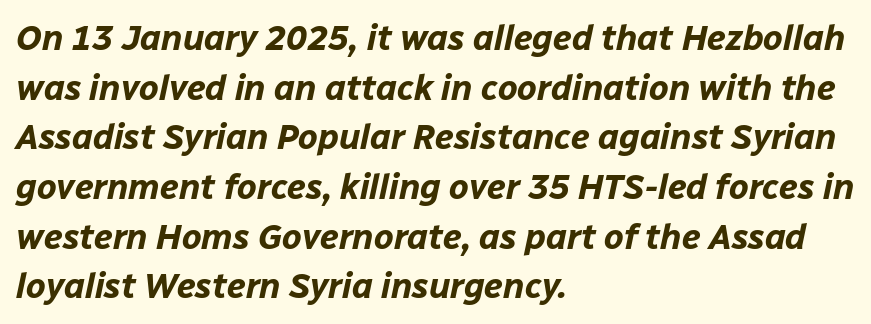
{"italic": "yes", "lean": "right", "slant_degrees": 12, "bold": "yes", "weight": "bold", "width": "normal", "stroke_contrast": "low", "x_height": "medium", "monospaced": "no", "underline": "no", "align": "left", "line_spacing": "normal", "line_spacing_ratio": 1.42, "letter_spacing": "normal", "letter_spacing_em": 0.0, "glyph_px": 35}
